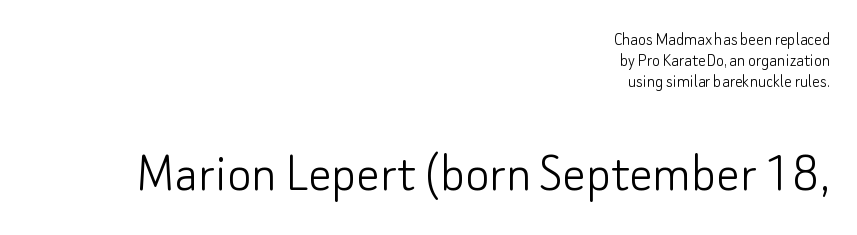
The image shows 58 px light sans-serif type, upright; set right-aligned, tight line spacing (1.11x), normal letter spacing, not underlined; the second (bottom) block is 3.05x larger; low stroke contrast and a small x-height.
